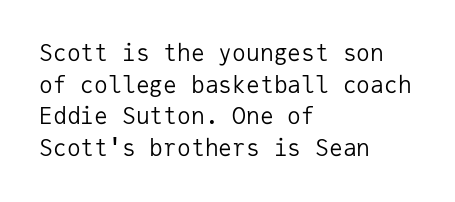
A roman cut, with each character standing at attention. Line spacing here is normal. The text block is weighted toward the left margin, trailing off unevenly rightward. Lines of text with bare space underneath. Nothing unusual about the tracking: characters are spaced as the font intends. A quiet, ordinary-to-light weight characterises the typeface.
